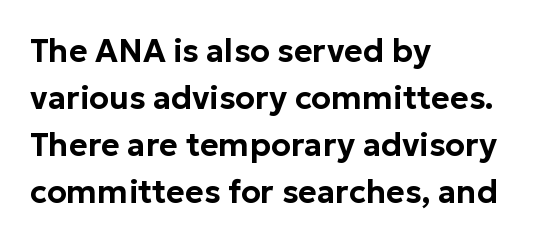
Q: Is the text italic (slanted)? A: No, it is upright.
Q: Is the typeface a serif or a sans-serif typeface? A: Sans-serif.
Q: Is the text underlined? A: No.
Q: How is the paragraph aligned? A: Left-aligned.
Q: Is the spacing between letters normal or unusually wide? A: Normal.
Q: Is the spacing between lines tight, normal or loose? A: Normal.
Q: Width (condensed, normal, or wide)? A: Normal.
Q: Stroke contrast? A: Low.
Q: x-height? A: Medium.
Q: Monospaced? A: No.
